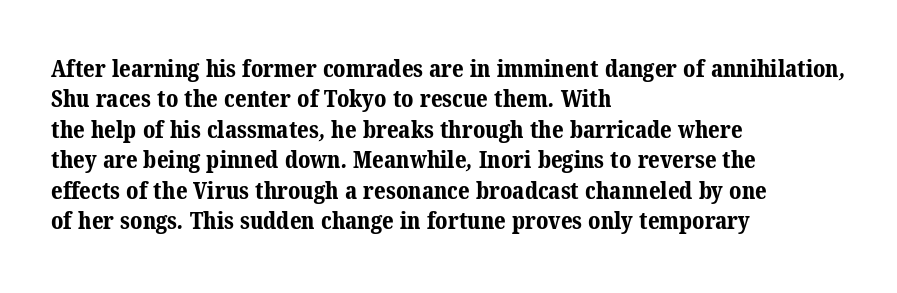
Each new line begins a customary step beneath the previous one. Descenders are the only things crossing below the line. Summary of weight: heavy, a full bold. Line starts are locked; line ends wander. The line texture is even and compact thanks to regular tracking.
